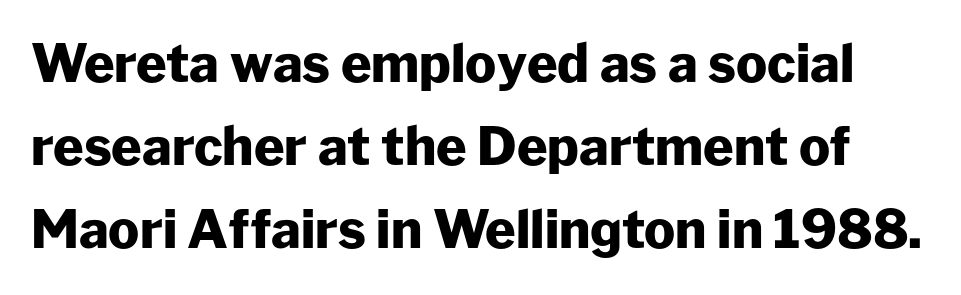
Letters rest on an invisible, unmarked baseline. What weight is shown? A full bold with thick strokes. Character widths vary here, with narrow letters taking less room than wide ones. Stroke terminals: plain, sans-serif. These lines were composed using upright roman letters. Does the leading feel generous? No, just average.
